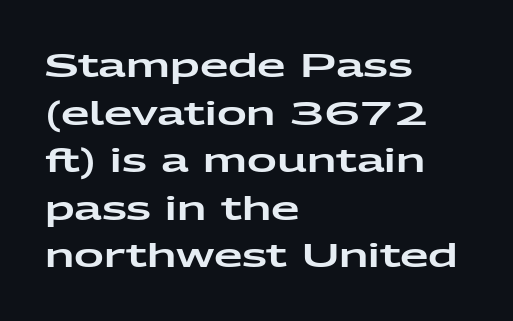
Serif or sans? Sans — the stroke terminals are bare. How are the letters spaced? Ordinarily, with no added tracking. Layout note: lines flush left. Regular leading. Underline: absent.
